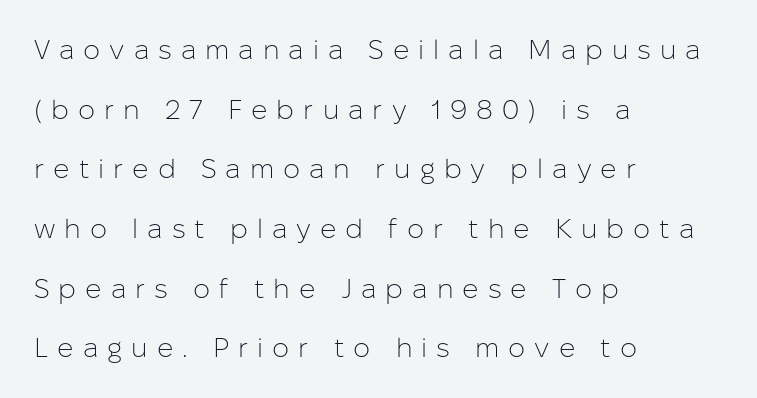
{"italic": "no", "bold": "no", "underline": "no", "align": "left", "line_spacing": "loose", "line_spacing_ratio": 2.21, "letter_spacing": "wide", "letter_spacing_em": 0.33, "glyph_px": 27}
